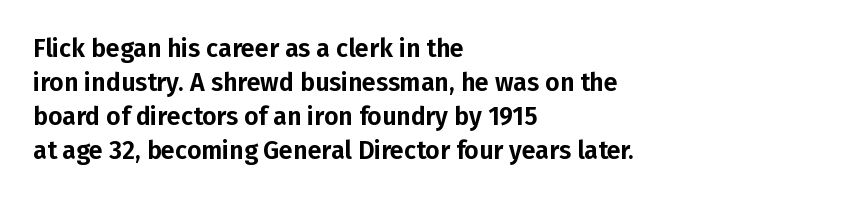
The image shows 25 px text type, upright; set left-aligned, normal line spacing (1.36x), normal letter spacing, not underlined.
